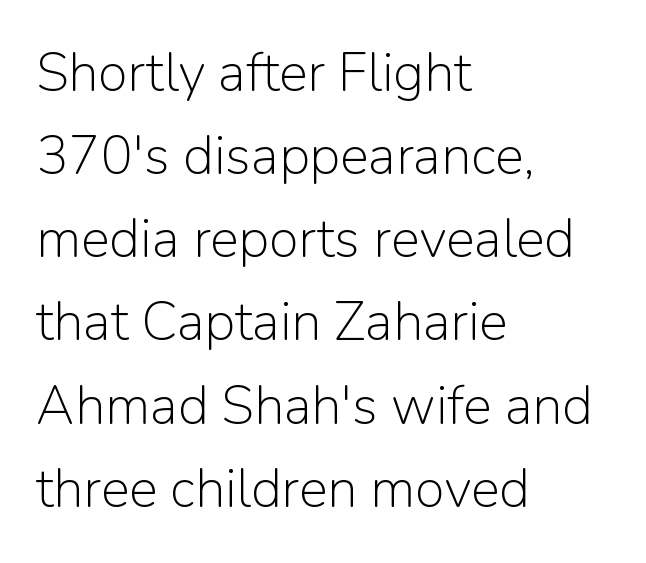
In terms of letterform style, serifs are entirely absent. This sample keeps an unexceptional amount of space between lines. The font's upright variant was chosen for this text. This rendering features lettering with no underline. Looks like regular typesetting: each glyph gets only the width it needs.
